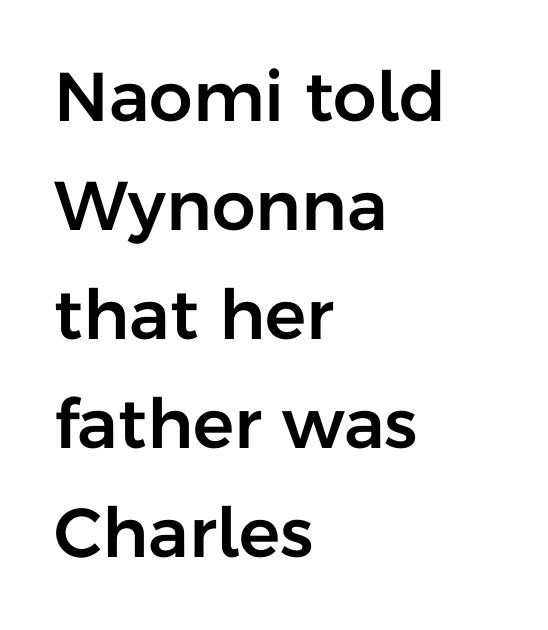
The image shows 69 px sans-serif type, upright; set left-aligned, normal line spacing (1.58x), normal letter spacing, not underlined; low stroke contrast and a medium x-height.
